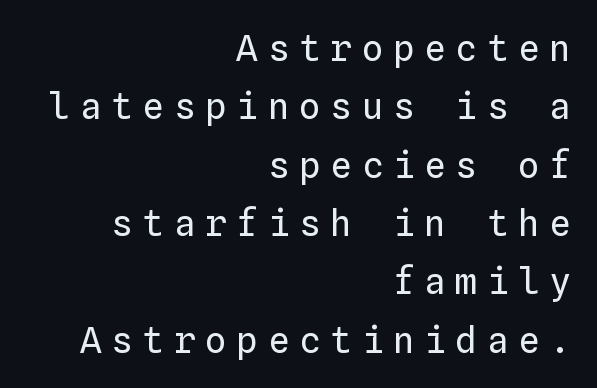
Characters follow at a spacing far wider than the type designer built in. The weight would be labelled regular, book, light, or lighter still. The face used here is monospaced, like something from a code editor. Quick note: not italic, upright. Is there much room between lines? A standard amount, neither cramped nor airy.
